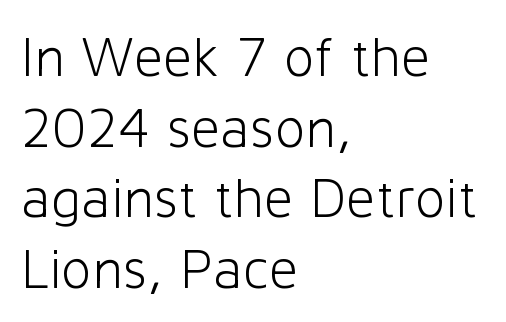
Q: Is the text bold? A: No.
Q: Is the text italic (slanted)? A: No, it is upright.
Q: Is the typeface a serif or a sans-serif typeface? A: Sans-serif.
Q: Is the text underlined? A: No.
Q: How is the paragraph aligned? A: Left-aligned.
Q: Is the spacing between letters normal or unusually wide? A: Normal.
Q: Width (condensed, normal, or wide)? A: Normal.
Q: Stroke contrast? A: Low.
Q: x-height? A: Medium.
Q: Monospaced? A: No.
